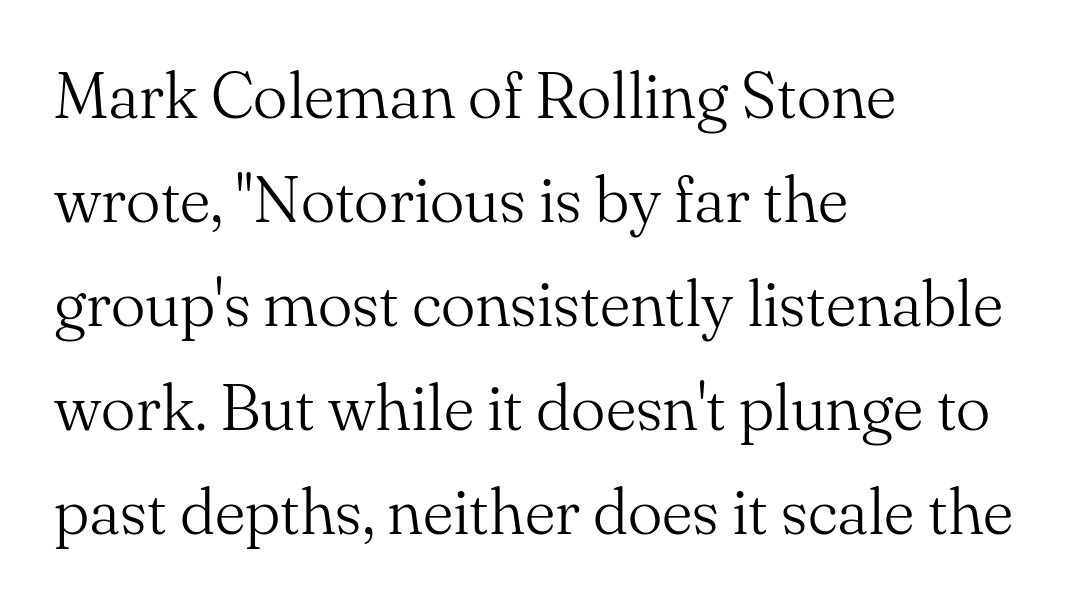
A light-to-regular cut is what we see here. Where is the straight margin? On the left. The lines sit at an ordinary, default distance from one another. Descenders are the only things crossing below the line.
